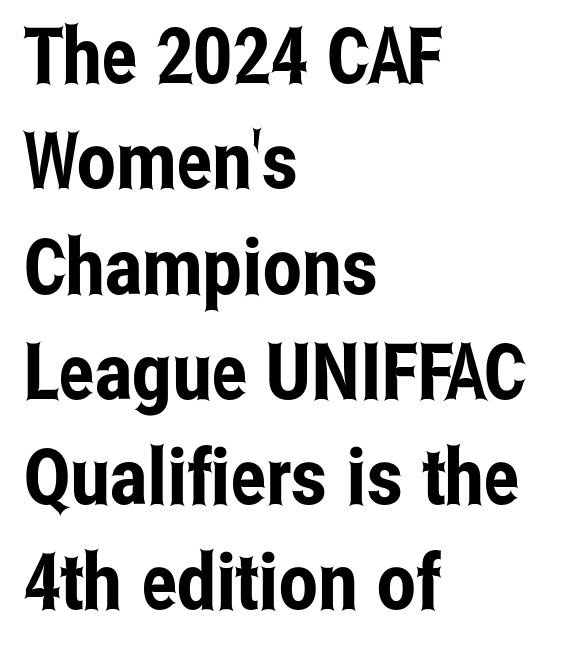
The image shows 78 px condensed sans-serif type, upright; set left-aligned, normal line spacing (1.35x), normal letter spacing, not underlined; low stroke contrast and a medium x-height.
